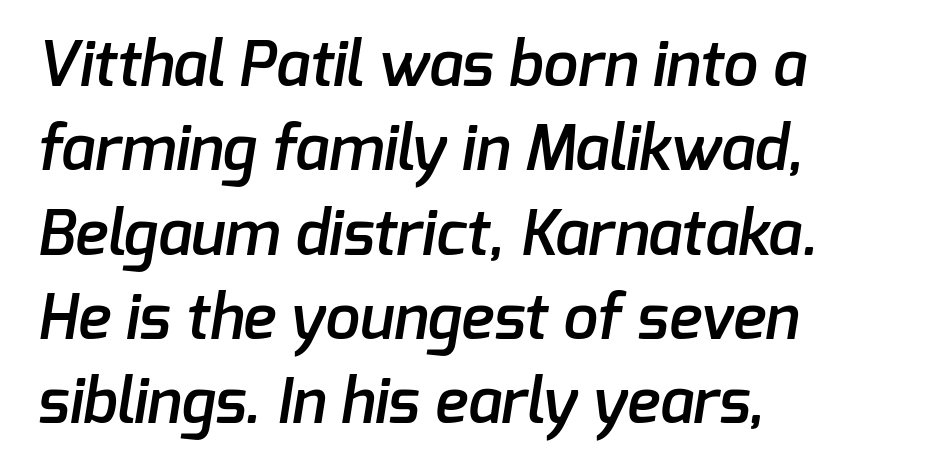
Q: Is the text bold? A: Semi-bold.
Q: Is the typeface a serif or a sans-serif typeface? A: Sans-serif.
Q: Is the text underlined? A: No.
Q: How is the paragraph aligned? A: Left-aligned.
Q: Is the spacing between letters normal or unusually wide? A: Normal.
Q: Is the spacing between lines tight, normal or loose? A: Normal.
Q: Width (condensed, normal, or wide)? A: Normal.
Q: Stroke contrast? A: Low.
Q: x-height? A: Medium.
Q: Monospaced? A: No.
